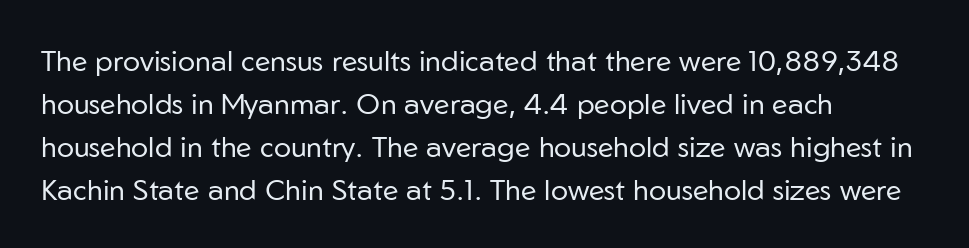
The lines are quadded left. Spacing verdict: proportional, widths tailored to each character. Rows of type keep a routine distance in the vertical direction. Font category for this specimen: sans-serif. The axis of the letterforms is exactly vertical.
